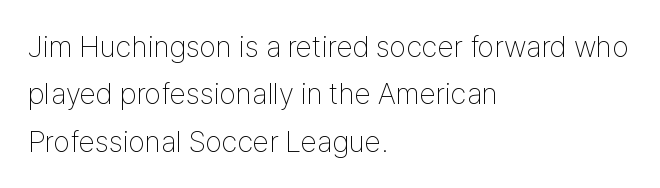
Q: Is the text bold? A: No.
Q: Is the text italic (slanted)? A: No, it is upright.
Q: Is the typeface a serif or a sans-serif typeface? A: Sans-serif.
Q: Is the text underlined? A: No.
Q: How is the paragraph aligned? A: Left-aligned.
Q: Is the spacing between letters normal or unusually wide? A: Normal.
Q: Is the spacing between lines tight, normal or loose? A: Normal.
Q: Width (condensed, normal, or wide)? A: Condensed.
Q: Stroke contrast? A: Low.
Q: x-height? A: Medium.
Q: Monospaced? A: No.
